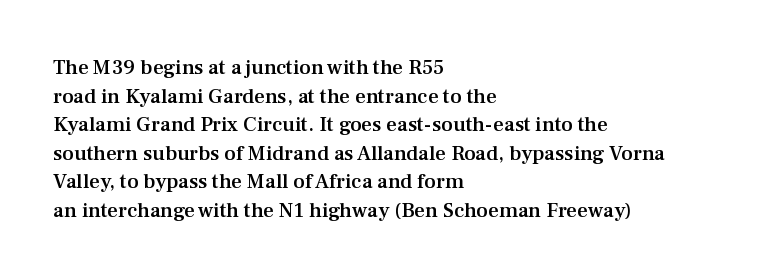
{"italic": "no", "bold": "semi", "underline": "no", "align": "left", "line_spacing": "normal", "line_spacing_ratio": 1.36, "letter_spacing": "normal", "letter_spacing_em": 0.0, "glyph_px": 21}
